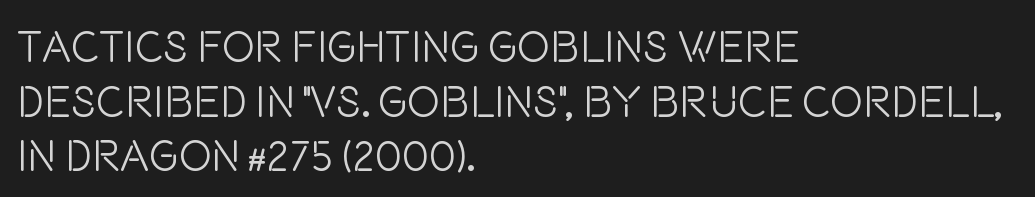
Summary of weight: not heavy and not bold. Where is the straight margin? On the left. Notice how the stems are strictly vertical — no italics here. Font category for this specimen: sans-serif.
